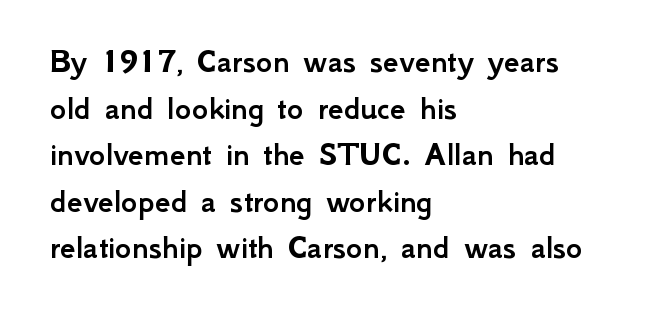
The image shows 35 px sans-serif type, upright; set left-aligned, normal line spacing (1.33x), normal letter spacing, not underlined; low stroke contrast and a small x-height.
